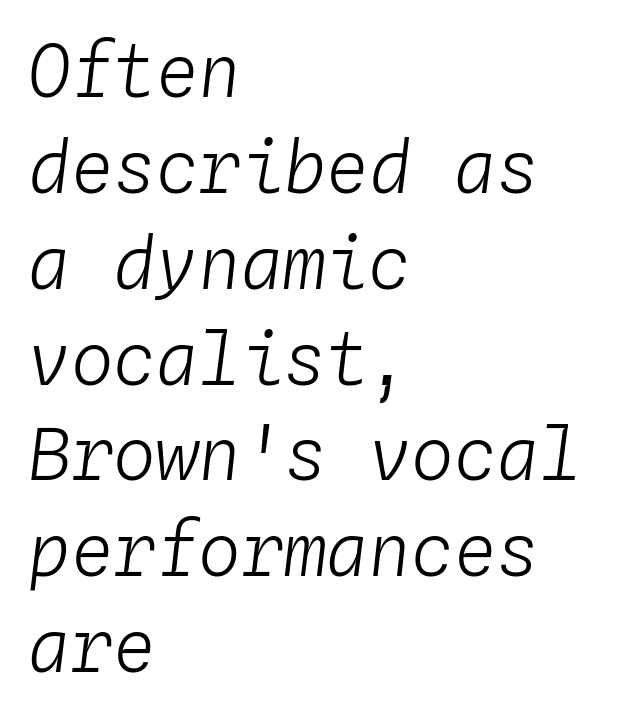
{"italic": "yes", "lean": "right", "slant_degrees": 4, "bold": "no", "weight": "light", "width": "normal", "stroke_contrast": "low", "x_height": "medium", "monospaced": "yes", "underline": "no", "align": "left", "line_spacing": "normal", "line_spacing_ratio": 1.35, "letter_spacing": "normal", "letter_spacing_em": 0.0, "glyph_px": 71}
